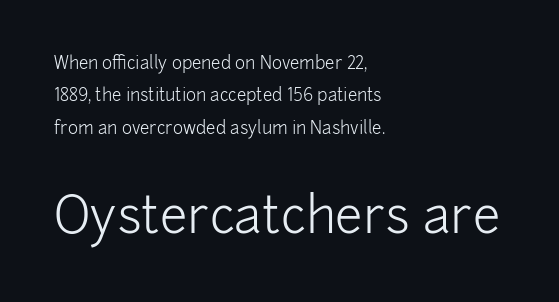
The image shows 50 px light sans-serif type, upright; set left-aligned, loose line spacing (1.9x), normal letter spacing, not underlined; the second (bottom) block is 2.94x larger; low stroke contrast and a medium x-height.
